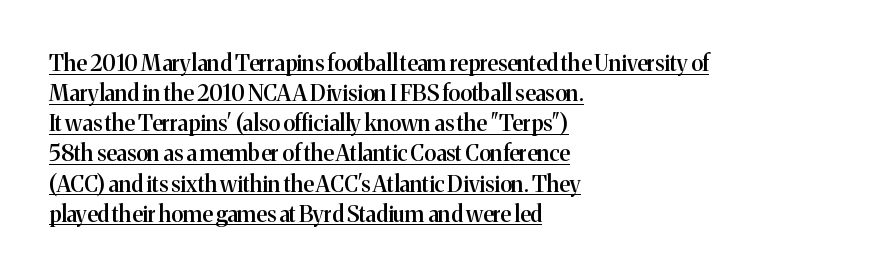
Every row of glyphs begins at an identical x-position on the left. In terms of weight, the rendering is demibold, just under bold. This is roman type, the default non-slanted kind. Regarding leading, the lines here are spaced in the standard way. You could call the tracking neutral — neither tight nor loose. Descenders here cross a horizontal rule under the line.
